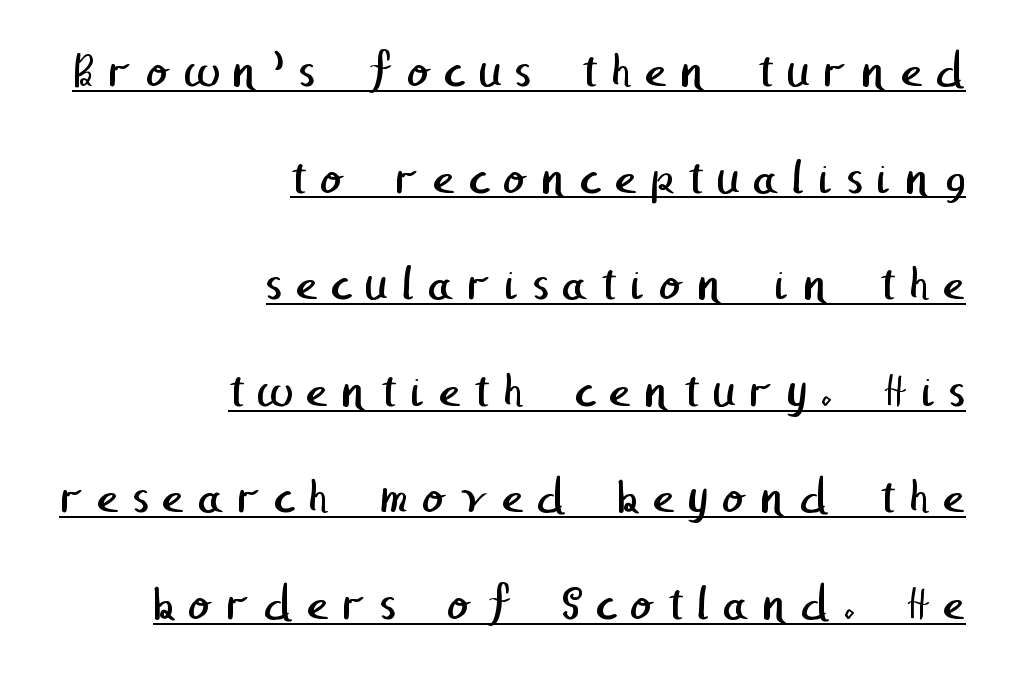
The image shows 51 px regular-weight sans-serif type; set right-aligned, loose line spacing (2.09x), unusually wide letter spacing (+0.27 em), underlined; low stroke contrast and a medium x-height.
